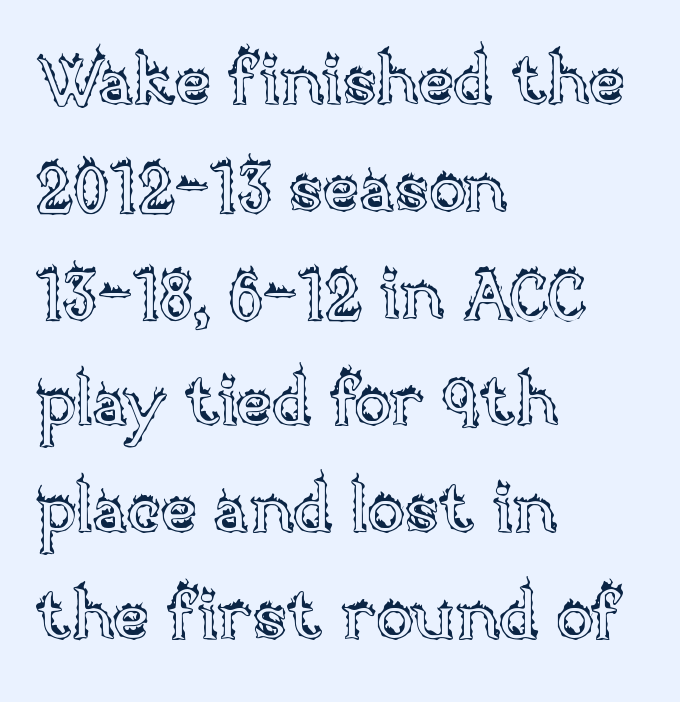
Q: Is the text italic (slanted)? A: No, it is upright.
Q: Is the text underlined? A: No.
Q: How is the paragraph aligned? A: Left-aligned.
Q: Is the spacing between letters normal or unusually wide? A: Normal.
Q: Is the spacing between lines tight, normal or loose? A: Normal.
Q: Width (condensed, normal, or wide)? A: Normal.
Q: x-height? A: Large.
Q: Monospaced? A: No.
